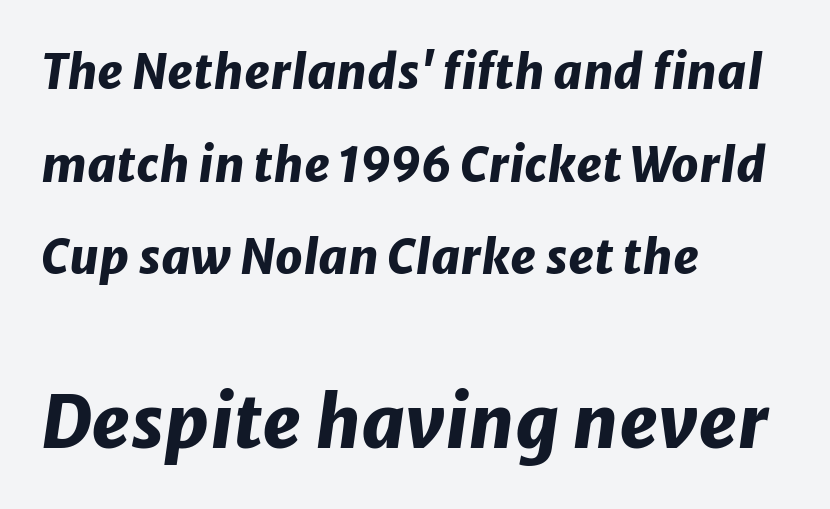
{"italic": "yes", "lean": "right", "slant_degrees": 8, "bold": "yes", "weight": "heavy", "width": "normal", "stroke_contrast": "low", "x_height": "medium", "monospaced": "no", "underline": "no", "align": "left", "line_spacing": "loose", "line_spacing_ratio": 1.93, "letter_spacing": "normal", "letter_spacing_em": 0.0, "larger_block": "second", "size_ratio": 1.5, "glyph_px": 72}
